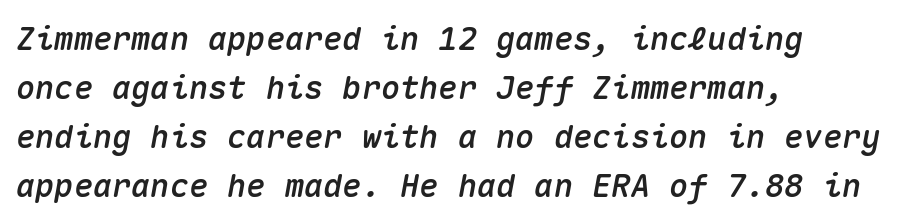
The image shows 32 px text type, italic (leaning right), monospaced; set left-aligned, normal line spacing (1.53x), normal letter spacing, not underlined; medium stroke contrast and a medium x-height.
